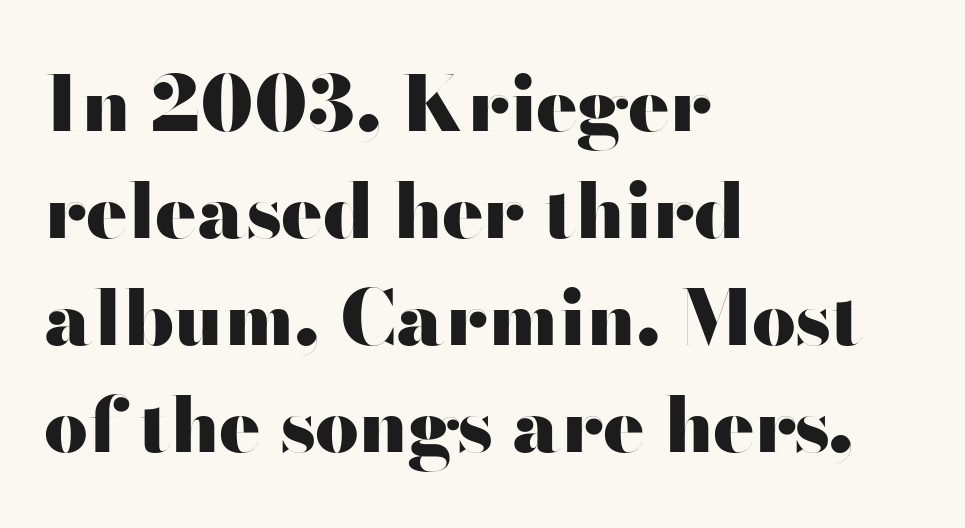
{"italic": "no", "bold": "yes", "weight": "heavy", "width": "wide", "stroke_contrast": "high", "x_height": "small", "monospaced": "no", "underline": "no", "align": "left", "line_spacing": "normal", "line_spacing_ratio": 1.39, "letter_spacing": "normal", "letter_spacing_em": 0.0, "glyph_px": 77}
